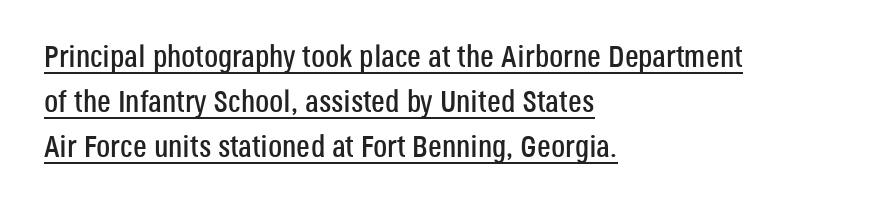
Q: Is the text italic (slanted)? A: No, it is upright.
Q: Is the typeface a serif or a sans-serif typeface? A: Sans-serif.
Q: Is the text underlined? A: Yes.
Q: How is the paragraph aligned? A: Left-aligned.
Q: Is the spacing between letters normal or unusually wide? A: Normal.
Q: Is the spacing between lines tight, normal or loose? A: Normal.
Q: Width (condensed, normal, or wide)? A: Condensed.
Q: Stroke contrast? A: Low.
Q: x-height? A: Large.
Q: Monospaced? A: No.
